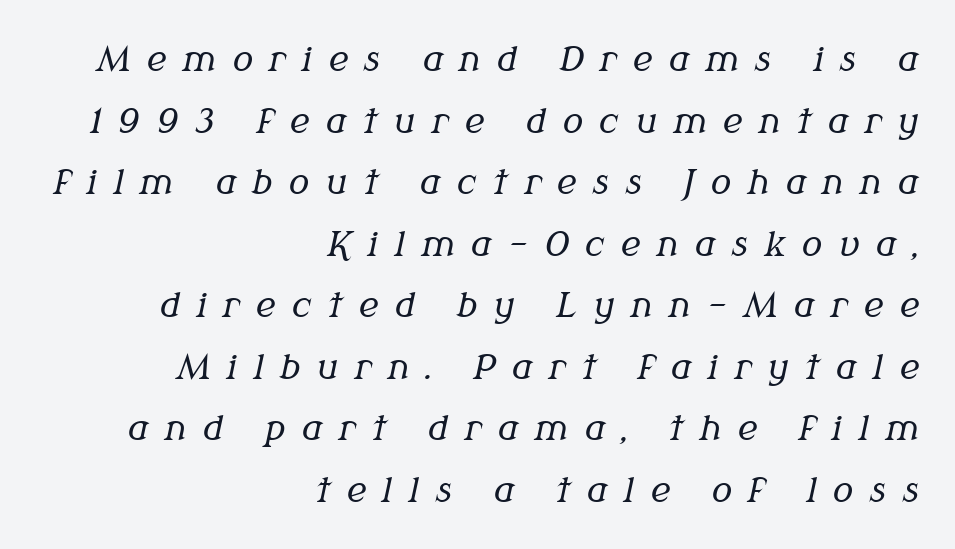
The image shows 34 px regular-weight serif type, italic (leaning right); set right-aligned, line spacing 1.81x, unusually wide letter spacing (+0.48 em), not underlined; medium stroke contrast and a medium x-height.
